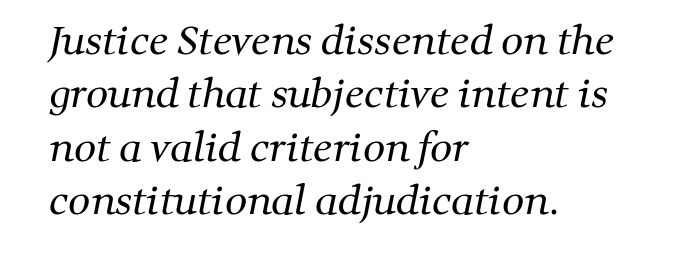
Q: Is the text bold? A: No.
Q: Is the typeface a serif or a sans-serif typeface? A: Serif.
Q: Is the text underlined? A: No.
Q: How is the paragraph aligned? A: Left-aligned.
Q: Is the spacing between letters normal or unusually wide? A: Normal.
Q: Is the spacing between lines tight, normal or loose? A: Normal.
Q: Width (condensed, normal, or wide)? A: Normal.
Q: Stroke contrast? A: Medium.
Q: x-height? A: Medium.
Q: Monospaced? A: No.
